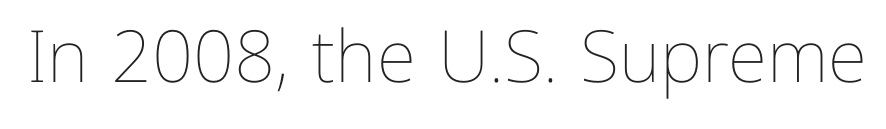
Q: Is the text bold? A: No.
Q: Is the text italic (slanted)? A: No, it is upright.
Q: Is the text underlined? A: No.
Q: Is the spacing between letters normal or unusually wide? A: Normal.
Q: Width (condensed, normal, or wide)? A: Normal.
Q: Stroke contrast? A: Low.
Q: x-height? A: Medium.
Q: Monospaced? A: No.
